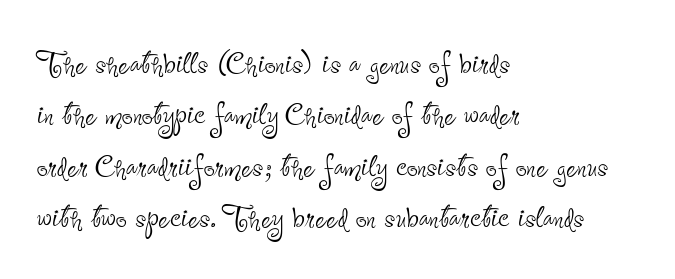
The image shows 39 px thin, condensed sans-serif type; set left-aligned, normal line spacing (1.32x), normal letter spacing, not underlined; low stroke contrast and a small x-height.
